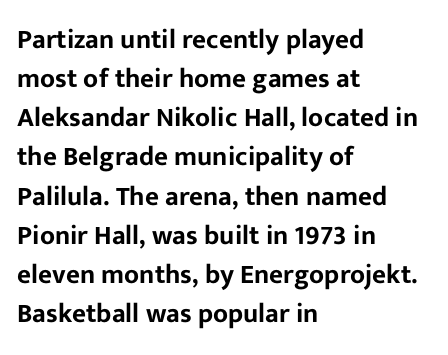
Q: Is the text italic (slanted)? A: No, it is upright.
Q: Is the text underlined? A: No.
Q: How is the paragraph aligned? A: Left-aligned.
Q: Is the spacing between letters normal or unusually wide? A: Normal.
Q: Is the spacing between lines tight, normal or loose? A: Normal.
